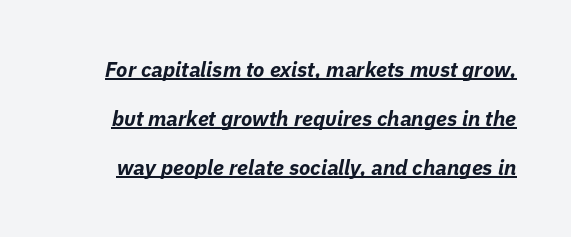
The image shows 21 px bold type, italic (leaning right); set loose line spacing (2.34x), normal letter spacing, underlined.
